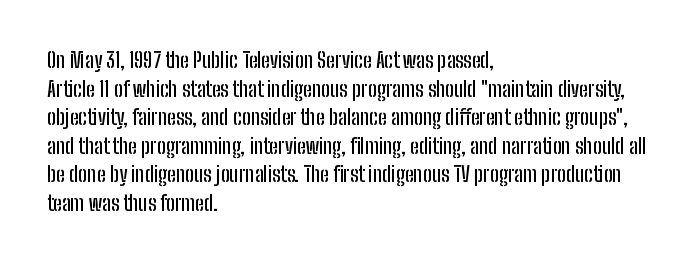
The rendering keeps characters at their native spacing. Does the lettering tilt? It doesn't — this is upright. Descender tails drop into unmarked territory. The lines sit at an ordinary, default distance from one another. One-word summary of the alignment: left.
